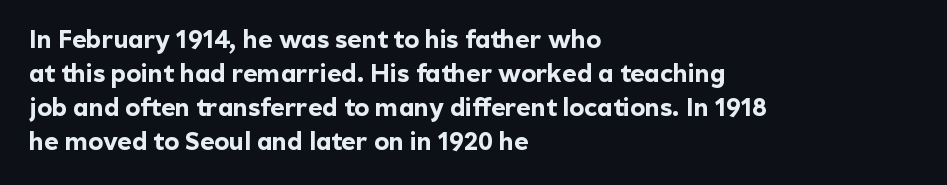
Just letters on the line, the space beneath them empty. No italicization has been applied; the sample stays upright. The rows are spaced the way most documents space them. The glyphs have the mass of a bold cut. Look at the tracking — it's just the regular setting, nothing added. Each line starts at the same left margin while the right side varies.
